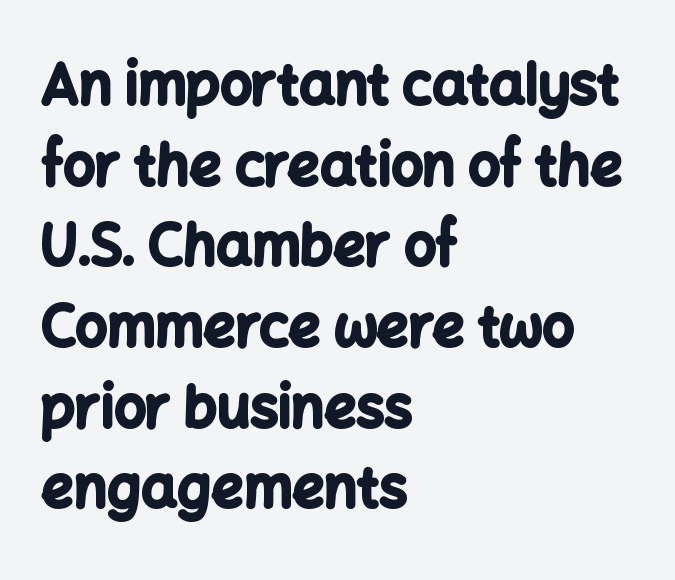
{"serif": "no", "italic": "no", "bold": "yes", "weight": "bold", "width": "normal", "stroke_contrast": "low", "x_height": "medium", "monospaced": "no", "underline": "no", "align": "left", "line_spacing": "normal", "line_spacing_ratio": 1.44, "letter_spacing": "normal", "letter_spacing_em": 0.0, "glyph_px": 56}
